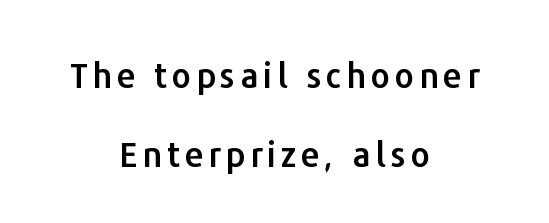
Q: Is the text italic (slanted)? A: No, it is upright.
Q: Is the typeface a serif or a sans-serif typeface? A: Sans-serif.
Q: Is the text underlined? A: No.
Q: How is the paragraph aligned? A: Centered.
Q: Is the spacing between lines tight, normal or loose? A: Loose.
Q: Width (condensed, normal, or wide)? A: Normal.
Q: Stroke contrast? A: Low.
Q: x-height? A: Medium.
Q: Monospaced? A: No.
